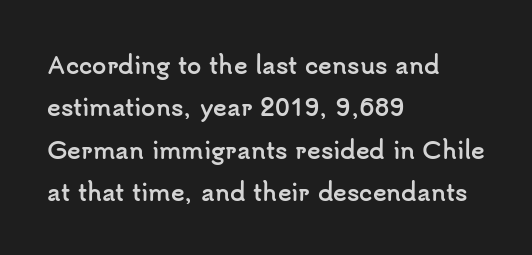
Q: Is the text bold? A: Yes.
Q: Is the text italic (slanted)? A: No, it is upright.
Q: Is the text underlined? A: No.
Q: How is the paragraph aligned? A: Left-aligned.
Q: Is the spacing between letters normal or unusually wide? A: Normal.
